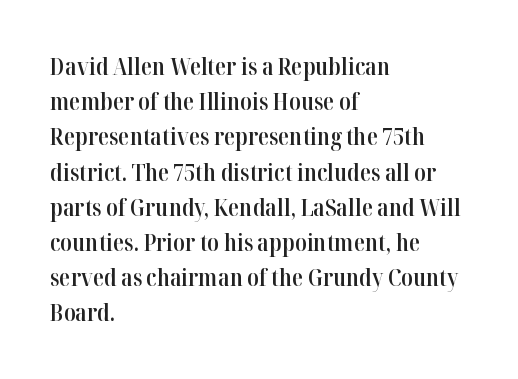
Summary of weight: moderately heavy, a semibold. You could call the tracking neutral — neither tight nor loose. Unmarked baselines from the first word to the last. Quick note: interline space is typical.
